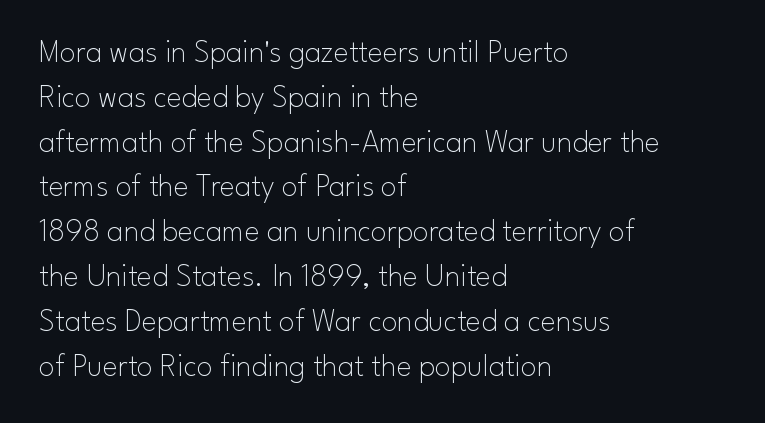
Q: Is the text bold? A: No.
Q: Is the text italic (slanted)? A: No, it is upright.
Q: Is the typeface a serif or a sans-serif typeface? A: Sans-serif.
Q: Is the text underlined? A: No.
Q: How is the paragraph aligned? A: Left-aligned.
Q: Is the spacing between letters normal or unusually wide? A: Normal.
Q: Is the spacing between lines tight, normal or loose? A: Normal.
Q: Width (condensed, normal, or wide)? A: Normal.
Q: Stroke contrast? A: Low.
Q: x-height? A: Small.
Q: Monospaced? A: No.
